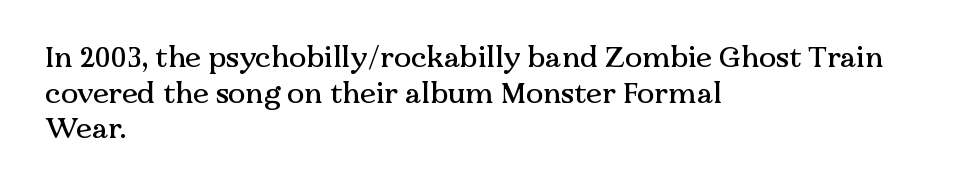
The image shows 29 px serif type, upright; set left-aligned, line spacing 1.23x, normal letter spacing, not underlined; medium stroke contrast and a medium x-height.
